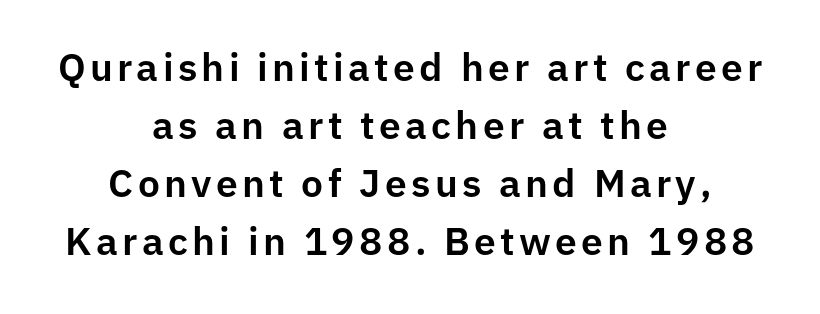
Q: Is the text italic (slanted)? A: No, it is upright.
Q: Is the typeface a serif or a sans-serif typeface? A: Sans-serif.
Q: Is the text underlined? A: No.
Q: How is the paragraph aligned? A: Centered.
Q: Is the spacing between lines tight, normal or loose? A: Normal.
Q: Width (condensed, normal, or wide)? A: Normal.
Q: Stroke contrast? A: Low.
Q: x-height? A: Medium.
Q: Monospaced? A: No.
